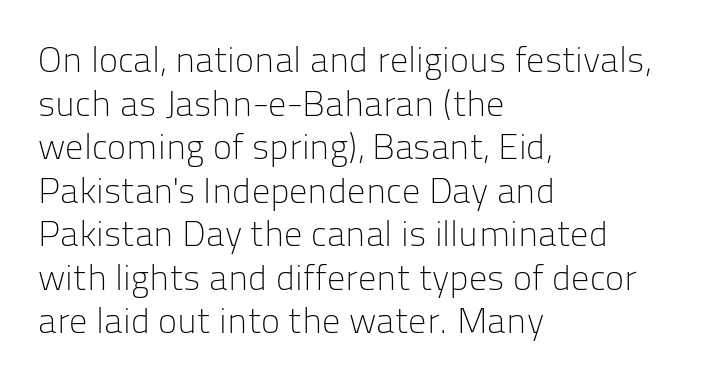
Q: Is the text bold? A: No.
Q: Is the text italic (slanted)? A: No, it is upright.
Q: Is the typeface a serif or a sans-serif typeface? A: Sans-serif.
Q: Is the text underlined? A: No.
Q: How is the paragraph aligned? A: Left-aligned.
Q: Is the spacing between letters normal or unusually wide? A: Normal.
Q: Width (condensed, normal, or wide)? A: Normal.
Q: Stroke contrast? A: Low.
Q: x-height? A: Medium.
Q: Monospaced? A: No.
